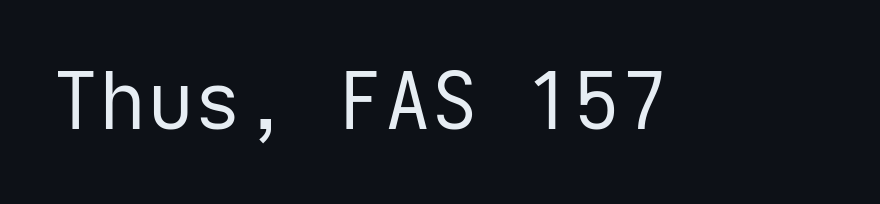
Q: Is the text bold? A: No.
Q: Is the text italic (slanted)? A: No, it is upright.
Q: Is the typeface a serif or a sans-serif typeface? A: Sans-serif.
Q: Is the text underlined? A: No.
Q: Is the spacing between letters normal or unusually wide? A: Normal.
Q: Width (condensed, normal, or wide)? A: Normal.
Q: Stroke contrast? A: Low.
Q: x-height? A: Medium.
